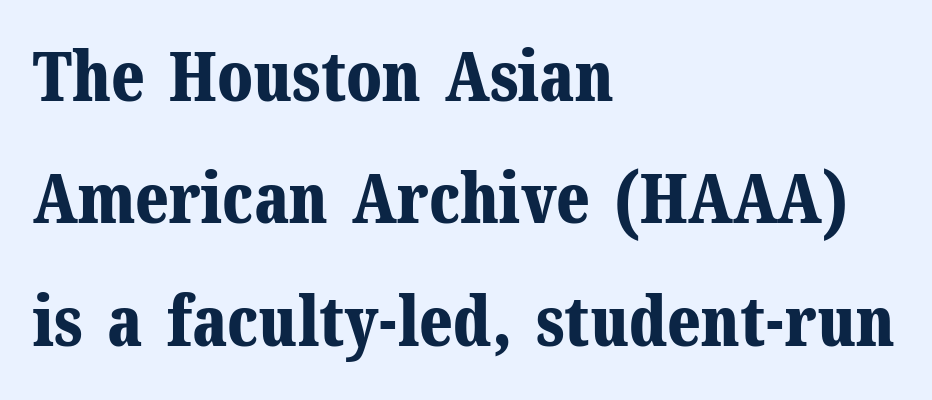
The image shows 68 px bold serif type, upright; set left-aligned, line spacing 1.8x, normal letter spacing, not underlined; medium stroke contrast and a medium x-height.
